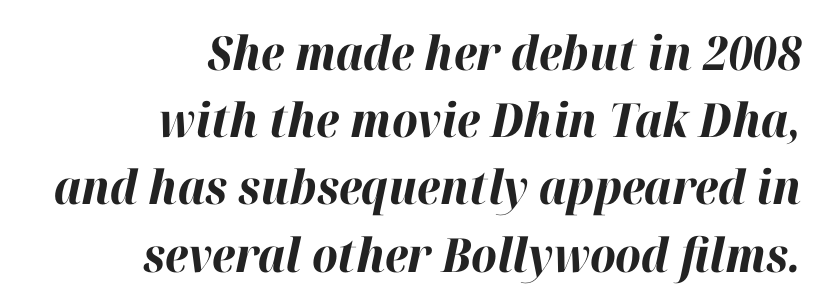
Q: Is the text bold? A: Yes.
Q: Is the text italic (slanted)? A: Yes, it leans right by about 12 degrees.
Q: Is the text underlined? A: No.
Q: How is the paragraph aligned? A: Right-aligned.
Q: Is the spacing between letters normal or unusually wide? A: Normal.
Q: Is the spacing between lines tight, normal or loose? A: Normal.
Q: Width (condensed, normal, or wide)? A: Normal.
Q: Stroke contrast? A: High.
Q: x-height? A: Medium.
Q: Monospaced? A: No.
